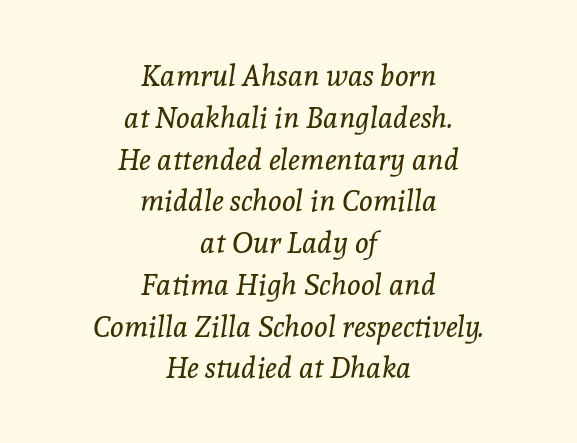
The lines in this sample share a center point and differ in where they start and stop. Is the type heavy? It reads as light-to-regular instead. Every character sits at an angle, as italics do. No word sits above an underline.
